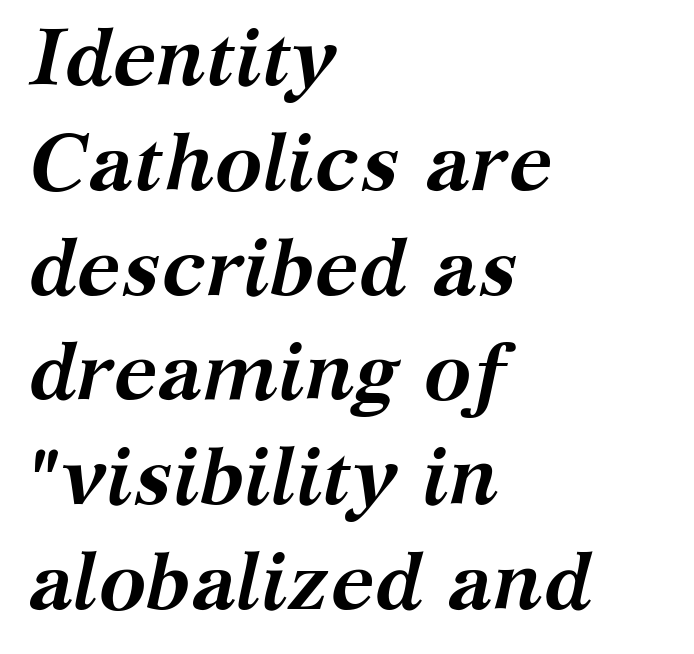
Q: Is the text bold? A: Yes.
Q: Is the text italic (slanted)? A: Yes, it leans right by about 12 degrees.
Q: Is the typeface a serif or a sans-serif typeface? A: Serif.
Q: Is the text underlined? A: No.
Q: How is the paragraph aligned? A: Left-aligned.
Q: Is the spacing between letters normal or unusually wide? A: Normal.
Q: Is the spacing between lines tight, normal or loose? A: Normal.
Q: Width (condensed, normal, or wide)? A: Normal.
Q: Stroke contrast? A: Medium.
Q: x-height? A: Medium.
Q: Monospaced? A: No.
